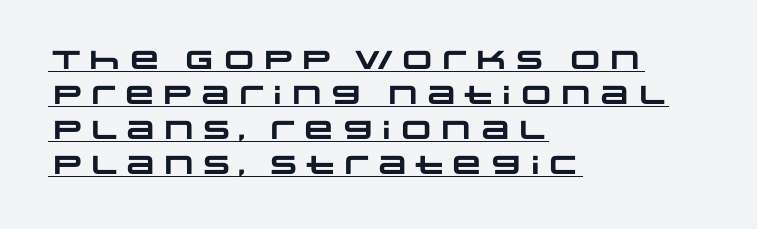
{"bold": "yes", "underline": "yes", "align": "left", "line_spacing": "normal", "line_spacing_ratio": 1.35, "letter_spacing": "normal", "letter_spacing_em": 0.0, "glyph_px": 26}
